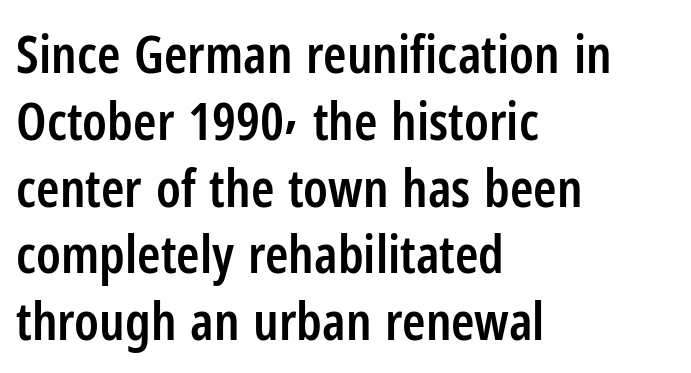
Q: Is the text bold? A: Semi-bold.
Q: Is the text italic (slanted)? A: No, it is upright.
Q: Is the typeface a serif or a sans-serif typeface? A: Sans-serif.
Q: Is the text underlined? A: No.
Q: How is the paragraph aligned? A: Left-aligned.
Q: Is the spacing between letters normal or unusually wide? A: Normal.
Q: Is the spacing between lines tight, normal or loose? A: Normal.
Q: Width (condensed, normal, or wide)? A: Condensed.
Q: Stroke contrast? A: Low.
Q: x-height? A: Medium.
Q: Monospaced? A: No.
